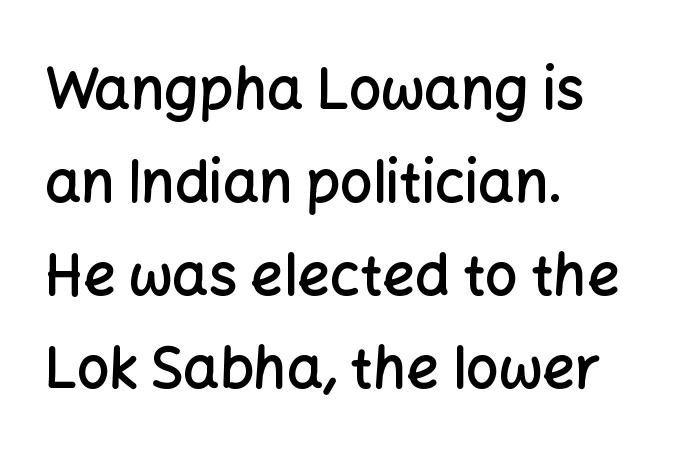
{"serif": "no", "italic": "no", "bold": "semi", "weight": "semibold", "width": "normal", "stroke_contrast": "low", "x_height": "medium", "monospaced": "no", "underline": "no", "align": "left", "line_spacing": "normal", "line_spacing_ratio": 1.63, "letter_spacing": "normal", "letter_spacing_em": 0.0, "glyph_px": 57}
